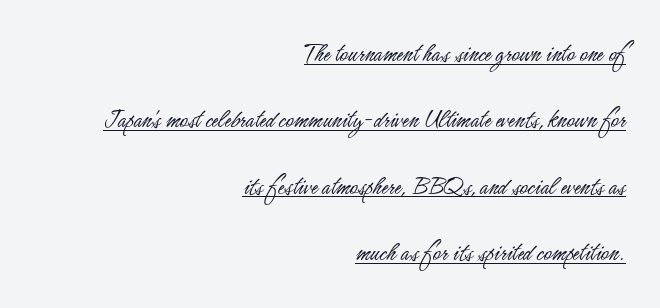
{"bold": "no", "underline": "yes", "align": "right", "line_spacing": "loose", "line_spacing_ratio": 2.46, "letter_spacing": "normal", "letter_spacing_em": 0.0, "glyph_px": 27}
